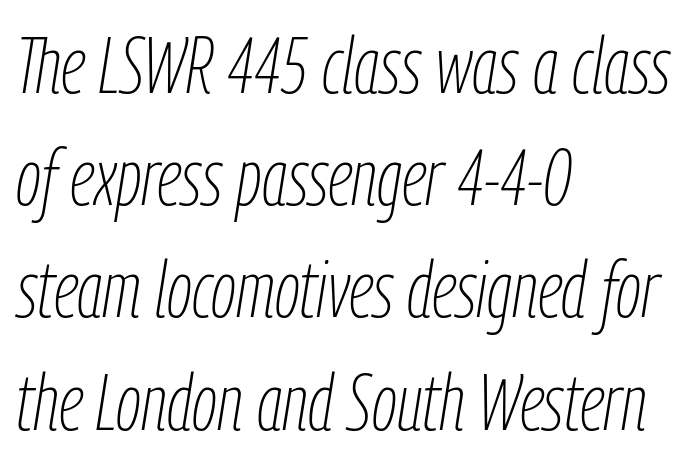
{"italic": "yes", "lean": "right", "slant_degrees": 9, "bold": "no", "weight": "thin", "width": "condensed", "stroke_contrast": "low", "x_height": "medium", "monospaced": "no", "underline": "no", "align": "left", "line_spacing": "normal", "line_spacing_ratio": 1.42, "letter_spacing": "normal", "letter_spacing_em": 0.0, "glyph_px": 79}
